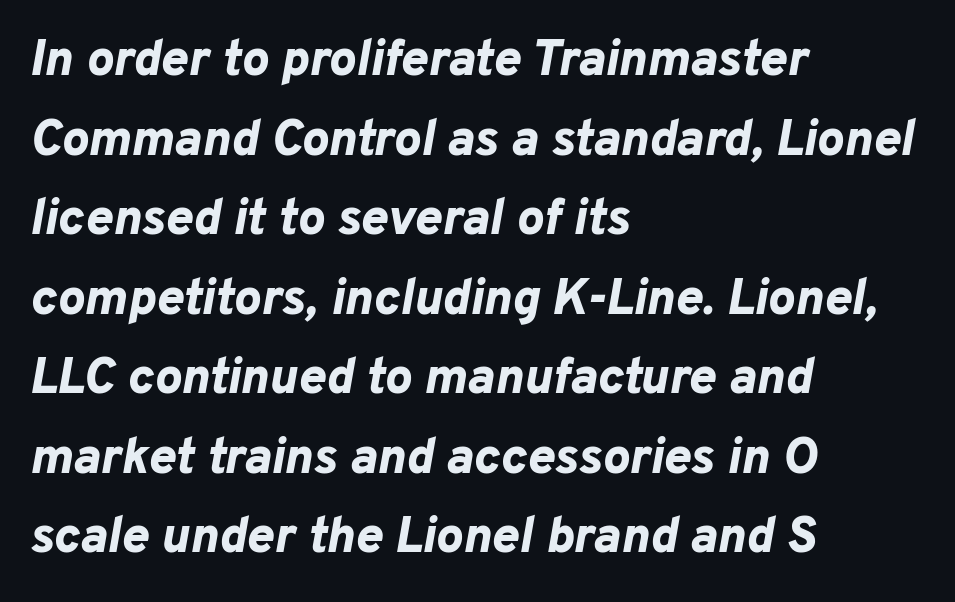
Q: Is the text bold? A: Yes.
Q: Is the text italic (slanted)? A: Yes, it leans right by about 10 degrees.
Q: Is the text underlined? A: No.
Q: How is the paragraph aligned? A: Left-aligned.
Q: Is the spacing between letters normal or unusually wide? A: Normal.
Q: Is the spacing between lines tight, normal or loose? A: Normal.
Q: Width (condensed, normal, or wide)? A: Normal.
Q: Stroke contrast? A: Low.
Q: x-height? A: Medium.
Q: Monospaced? A: No.
